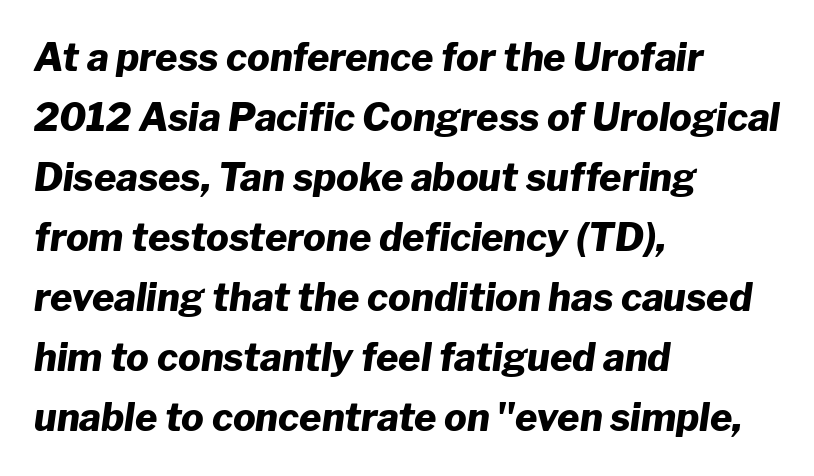
{"italic": "yes", "lean": "right", "slant_degrees": 8, "bold": "yes", "weight": "heavy", "width": "normal", "stroke_contrast": "low", "x_height": "medium", "monospaced": "no", "underline": "no", "align": "left", "line_spacing": "normal", "line_spacing_ratio": 1.58, "letter_spacing": "normal", "letter_spacing_em": 0.0, "glyph_px": 38}
